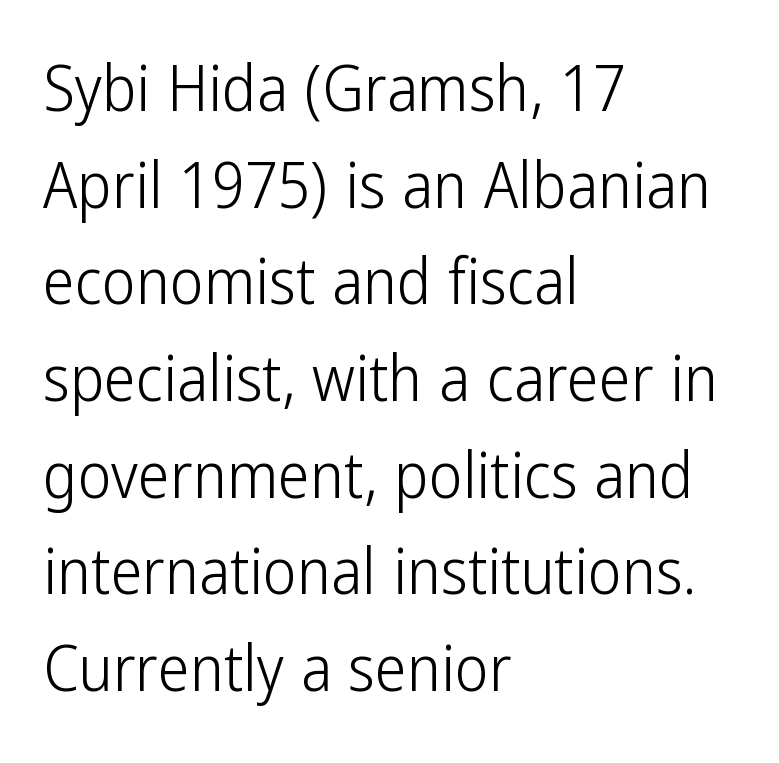
Q: Is the text bold? A: No.
Q: Is the text italic (slanted)? A: No, it is upright.
Q: Is the typeface a serif or a sans-serif typeface? A: Sans-serif.
Q: Is the text underlined? A: No.
Q: How is the paragraph aligned? A: Left-aligned.
Q: Is the spacing between letters normal or unusually wide? A: Normal.
Q: Is the spacing between lines tight, normal or loose? A: Normal.
Q: Width (condensed, normal, or wide)? A: Condensed.
Q: Stroke contrast? A: Low.
Q: x-height? A: Medium.
Q: Monospaced? A: No.
